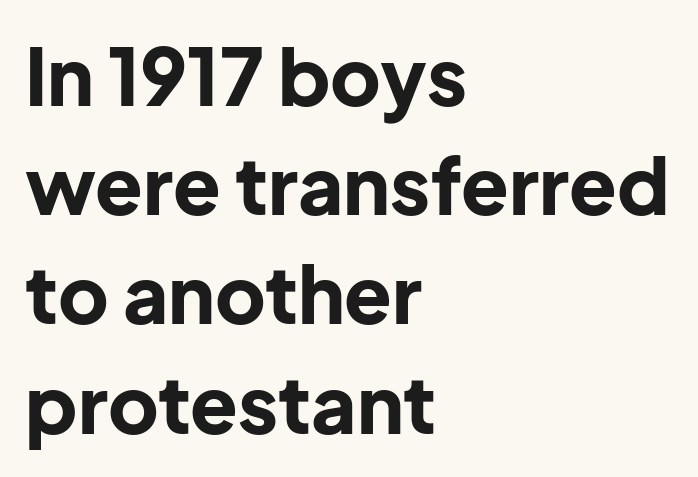
Q: Is the text bold? A: Yes.
Q: Is the text italic (slanted)? A: No, it is upright.
Q: Is the typeface a serif or a sans-serif typeface? A: Sans-serif.
Q: Is the text underlined? A: No.
Q: How is the paragraph aligned? A: Left-aligned.
Q: Is the spacing between letters normal or unusually wide? A: Normal.
Q: Is the spacing between lines tight, normal or loose? A: Normal.
Q: Width (condensed, normal, or wide)? A: Normal.
Q: Stroke contrast? A: Low.
Q: x-height? A: Medium.
Q: Monospaced? A: No.
